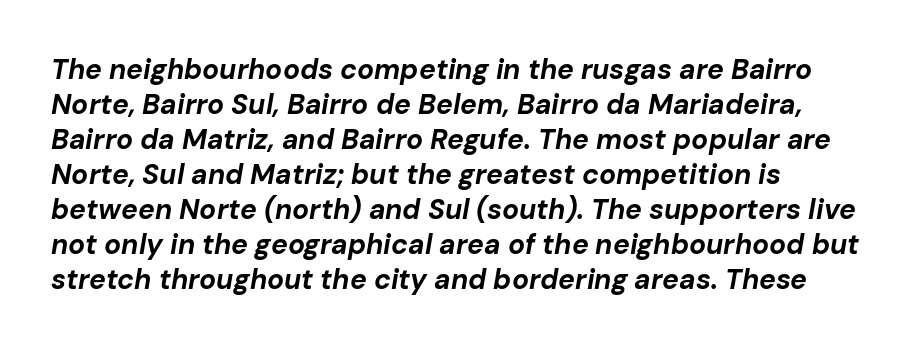
The image shows 28 px bold type, italic (leaning right); set left-aligned, normal line spacing (1.25x), normal letter spacing, not underlined; low stroke contrast and a medium x-height.
